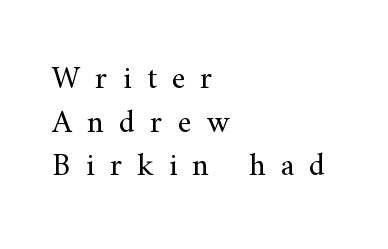
The image shows 32 px regular-weight serif type, upright; set left-aligned, normal line spacing (1.36x), unusually wide letter spacing (+0.48 em), not underlined; medium stroke contrast and a small x-height.
